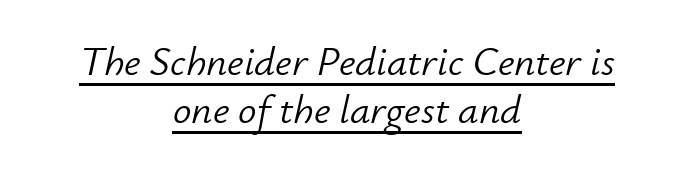
The image shows 41 px light type, italic (leaning right); set centered, line spacing 1.17x, normal letter spacing, underlined; low stroke contrast and a small x-height.
